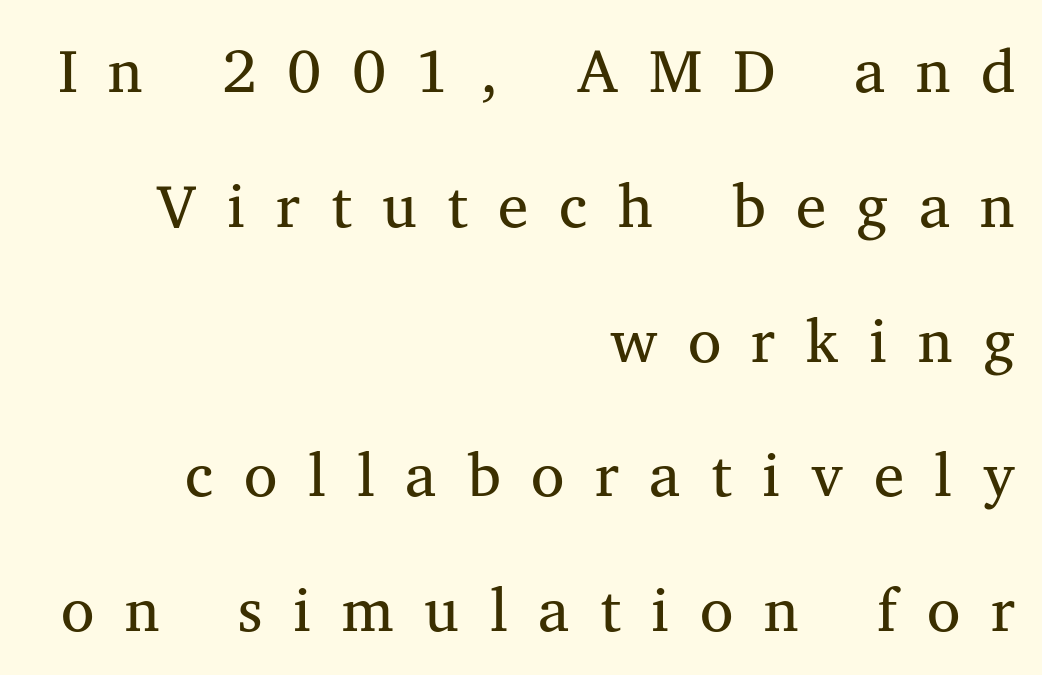
The image shows 61 px regular-weight serif type; set right-aligned, loose line spacing (2.21x), unusually wide letter spacing (+0.5 em), not underlined; medium stroke contrast and a medium x-height.
